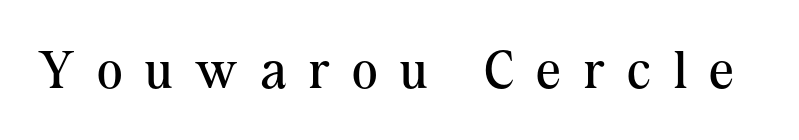
{"serif": "yes", "italic": "no", "bold": "no", "weight": "regular", "width": "normal", "stroke_contrast": "medium", "x_height": "medium", "monospaced": "no", "underline": "no", "letter_spacing": "wide", "letter_spacing_em": 0.44, "glyph_px": 53}
